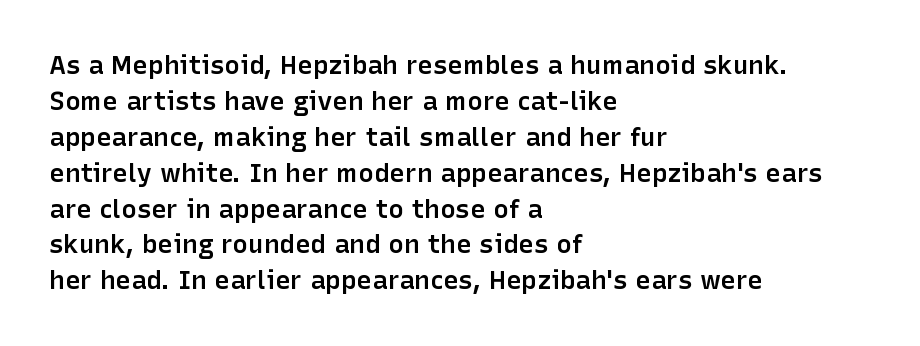
The glyphs have the mass of a demibold cut, below bold. The rendering uses a moderate line-height, typical for paragraphs. Here the glyphs are tracked normally, forming tight word shapes. The rag falls on the right side of this text block.
